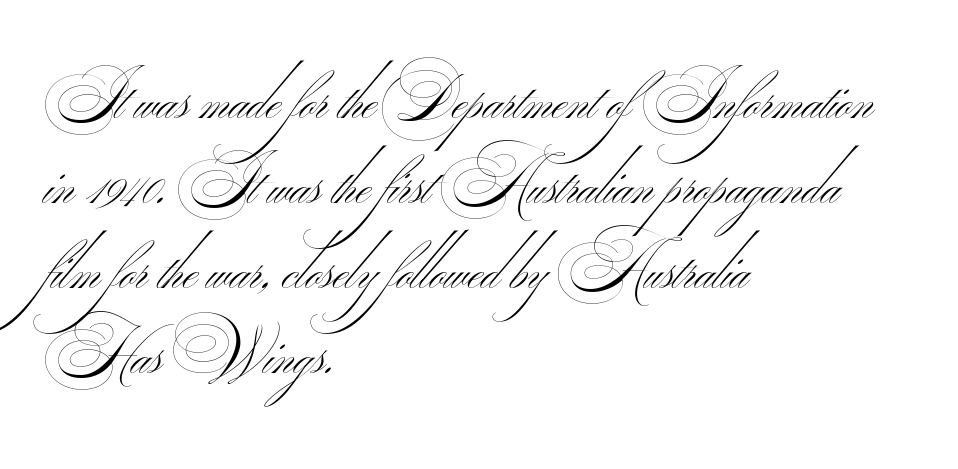
{"serif": "no", "bold": "no", "weight": "thin", "width": "wide", "stroke_contrast": "medium", "monospaced": "no", "underline": "no", "align": "left", "line_spacing": "normal", "line_spacing_ratio": 1.35, "letter_spacing": "normal", "letter_spacing_em": 0.0, "glyph_px": 63}
